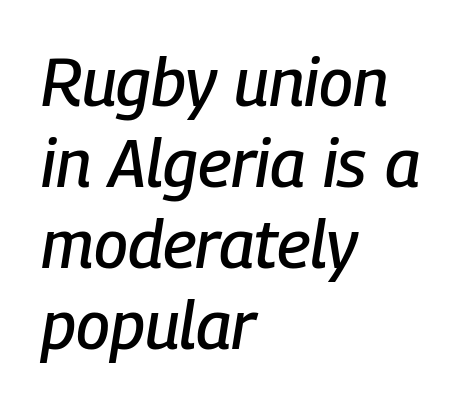
The image shows 67 px condensed type, italic (leaning right); set left-aligned, line spacing 1.21x, normal letter spacing, not underlined; low stroke contrast and a medium x-height.
